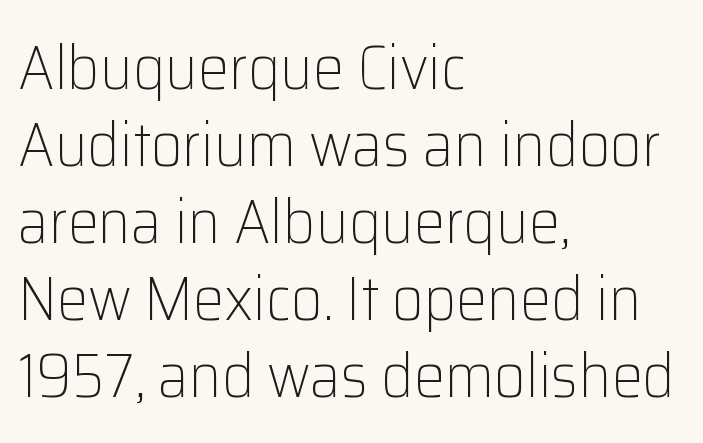
The face used here is proportionally spaced, like ordinary book or web type. Letters have the restrained weight of plain body copy at most. To sum up the face: it is a sans, with no serifs. A classic flush-left, rag-right setting is used for this passage. Decoration check: the copy has no underline. Each word holds together tightly as a unit, with standard inter-letter gaps.
